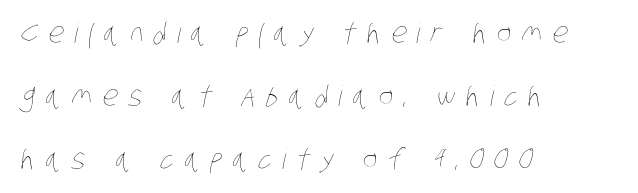
The designer dialed line spacing up above the default. The passage is arranged the way most books set body copy — flush left. Weight: regular or lighter. The zone under the glyphs is completely vacant. Tracking value appears strongly positive — letters spread wide.
